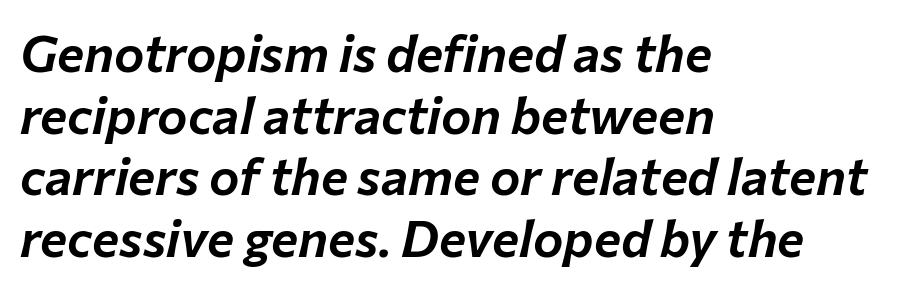
The image shows 51 px text type, italic (leaning right); set left-aligned, line spacing 1.21x, normal letter spacing, not underlined; low stroke contrast and a medium x-height.
